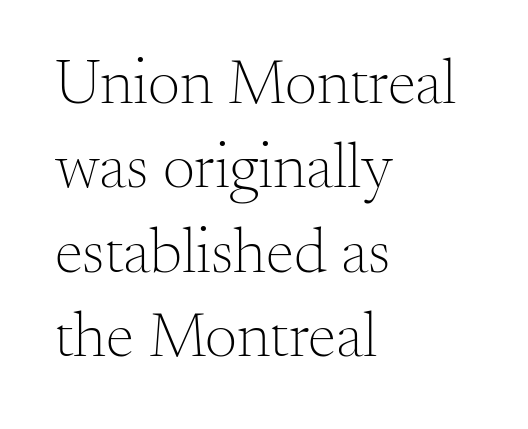
In terms of posture, this sample is upright. The designer went with a serif here, giving each stem small feet. This block has exactly the height ordinary leading produces. This rendering uses left alignment, leaving the right contour irregular. Think of a printed novel: that variable character pitch is what you see here.
